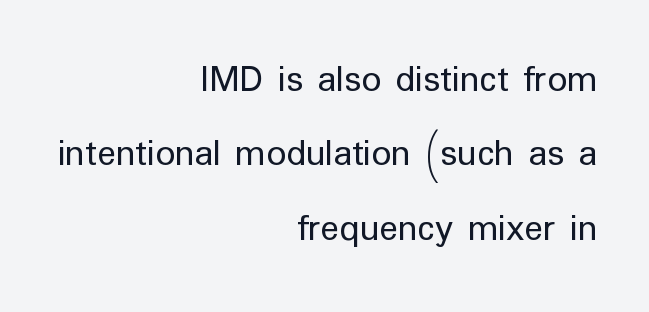
{"serif": "no", "italic": "no", "bold": "no", "weight": "regular", "width": "normal", "stroke_contrast": "low", "x_height": "medium", "monospaced": "no", "underline": "no", "align": "right", "line_spacing": "loose", "line_spacing_ratio": 1.91, "letter_spacing": "normal", "letter_spacing_em": 0.0, "glyph_px": 39}
